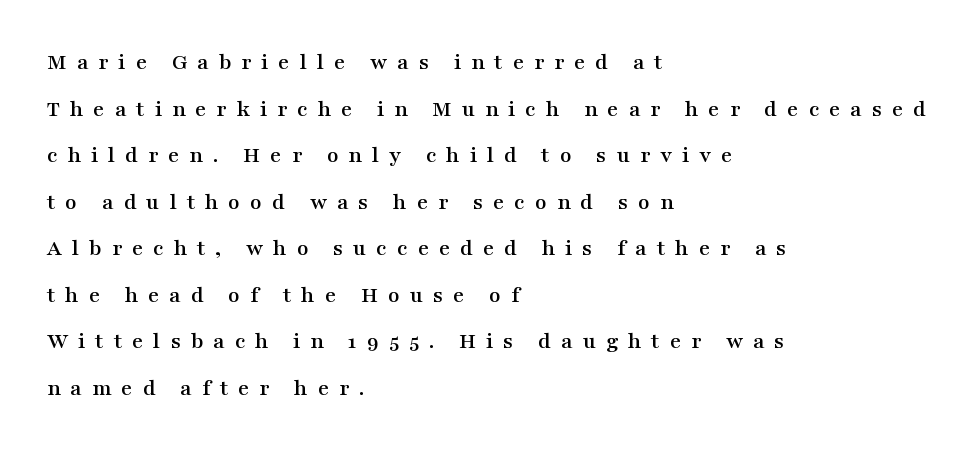
The line-height multiplier appears high, well above default. Loose tracking; the words dissolve into strings of separated letters. Check under the words: just untouched page. The ragged edge is on the right, which tells us the setting is flush left.
